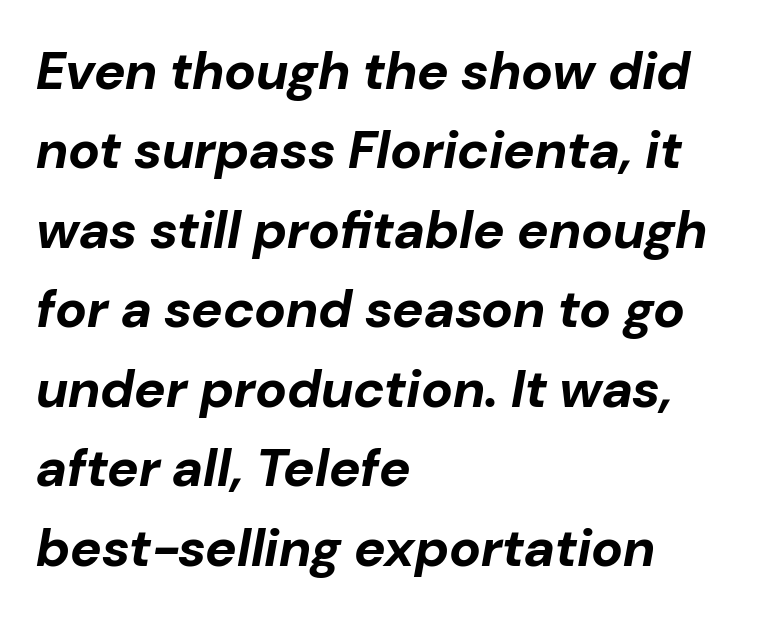
Q: Is the text bold? A: Yes.
Q: Is the text italic (slanted)? A: Yes, it leans right by about 10 degrees.
Q: Is the text underlined? A: No.
Q: How is the paragraph aligned? A: Left-aligned.
Q: Is the spacing between letters normal or unusually wide? A: Normal.
Q: Is the spacing between lines tight, normal or loose? A: Normal.
Q: Width (condensed, normal, or wide)? A: Normal.
Q: Stroke contrast? A: Low.
Q: x-height? A: Medium.
Q: Monospaced? A: No.
